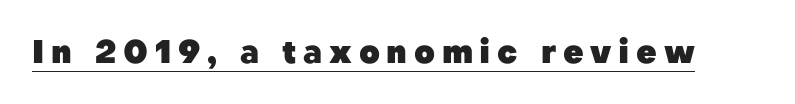
{"serif": "no", "italic": "no", "bold": "yes", "weight": "heavy", "width": "normal", "stroke_contrast": "low", "x_height": "medium", "monospaced": "no", "underline": "yes", "letter_spacing": "wide", "letter_spacing_em": 0.21, "glyph_px": 32}
